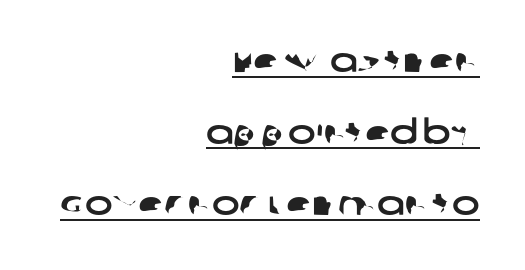
{"serif": "no", "width": "wide", "stroke_contrast": "low", "x_height": "large", "monospaced": "no", "underline": "yes", "align": "right", "line_spacing": "loose", "line_spacing_ratio": 2.17, "letter_spacing": "normal", "letter_spacing_em": 0.0, "glyph_px": 33}
